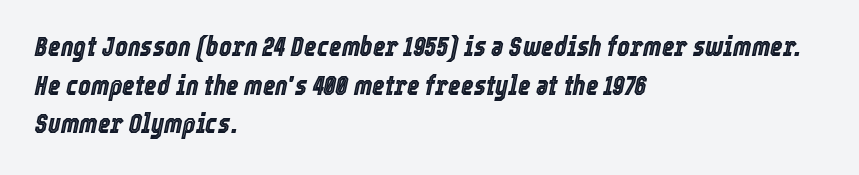
Evenly set lines give the paragraph a standard silhouette. Tracking here is standard; glyphs follow each other at the usual distance. These lines stack with their left ends in a neat column. The zone under the glyphs is completely vacant.
